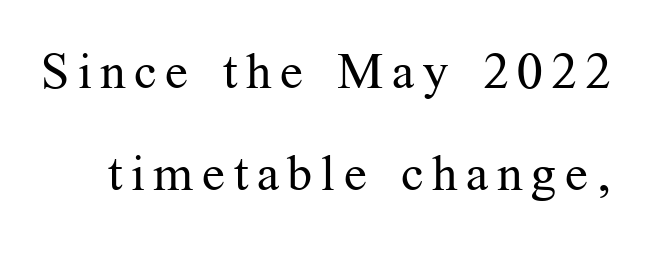
{"serif": "yes", "italic": "no", "bold": "no", "weight": "regular", "width": "normal", "stroke_contrast": "medium", "x_height": "medium", "monospaced": "no", "underline": "no", "line_spacing": "loose", "line_spacing_ratio": 2.05, "glyph_px": 50}
